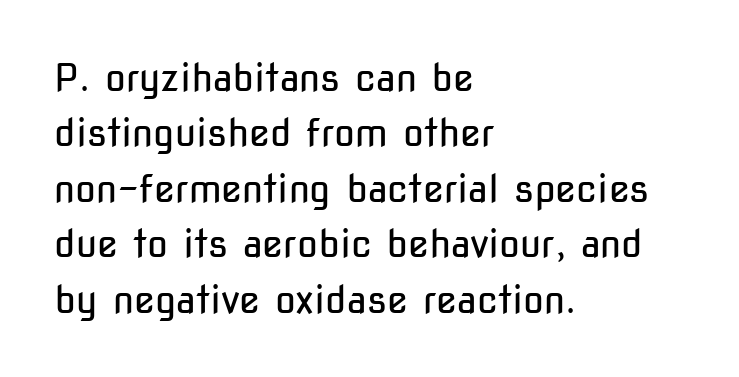
Varying glyph widths throughout — classic text-font behaviour. The axis of the letterforms is exactly vertical. If you drew a ruler down the left edge, every line would touch it. Think standard paragraph weight, or any step lighter than that.
